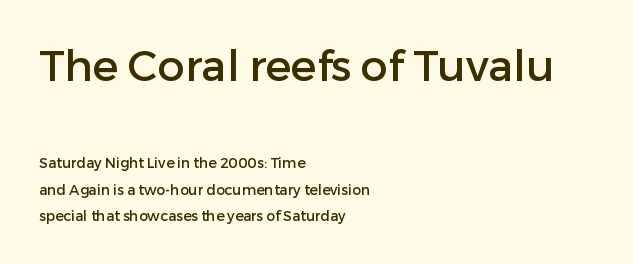
The image shows 43 px sans-serif type, upright; set left-aligned, line spacing 1.88x, normal letter spacing, not underlined; the first (top) block is 3.07x larger; low stroke contrast and a medium x-height.
